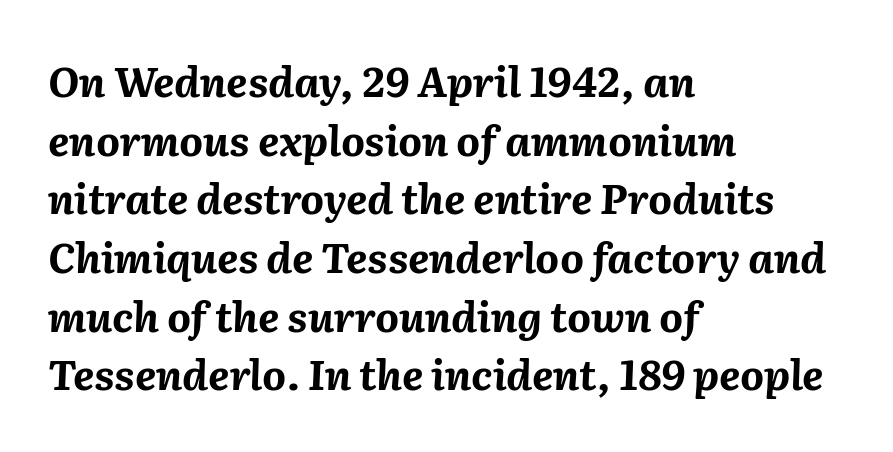
A typesetter would call this leading conventional body-copy spacing. The rendering uses natural spacing where letterforms have individual widths. This sample uses an oblique cut, with every glyph tilted off the vertical. On the weight axis this lands at bold, roughly 700. The compositor pushed each line to the left boundary.
